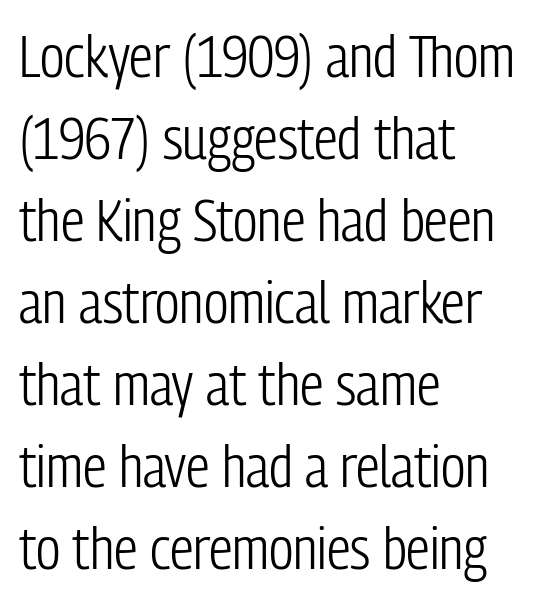
Q: Is the text bold? A: No.
Q: Is the text italic (slanted)? A: No, it is upright.
Q: Is the typeface a serif or a sans-serif typeface? A: Sans-serif.
Q: Is the text underlined? A: No.
Q: How is the paragraph aligned? A: Left-aligned.
Q: Is the spacing between letters normal or unusually wide? A: Normal.
Q: Is the spacing between lines tight, normal or loose? A: Normal.
Q: Width (condensed, normal, or wide)? A: Condensed.
Q: Stroke contrast? A: Low.
Q: x-height? A: Medium.
Q: Monospaced? A: No.
